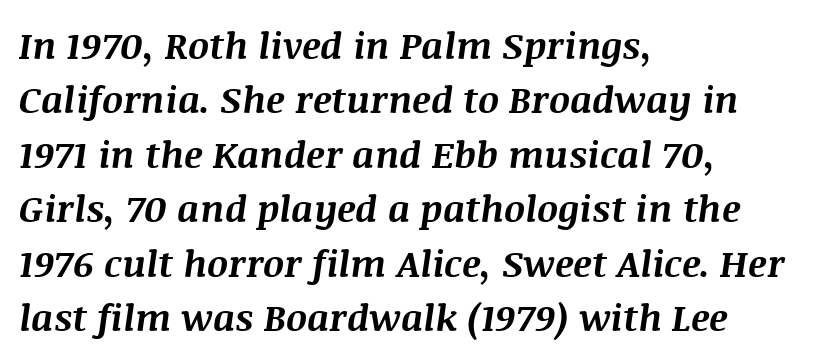
{"italic": "yes", "lean": "right", "slant_degrees": 8, "bold": "yes", "weight": "bold", "width": "normal", "stroke_contrast": "medium", "x_height": "large", "monospaced": "no", "underline": "no", "align": "left", "line_spacing": "normal", "line_spacing_ratio": 1.47, "letter_spacing": "normal", "letter_spacing_em": 0.0, "glyph_px": 37}
